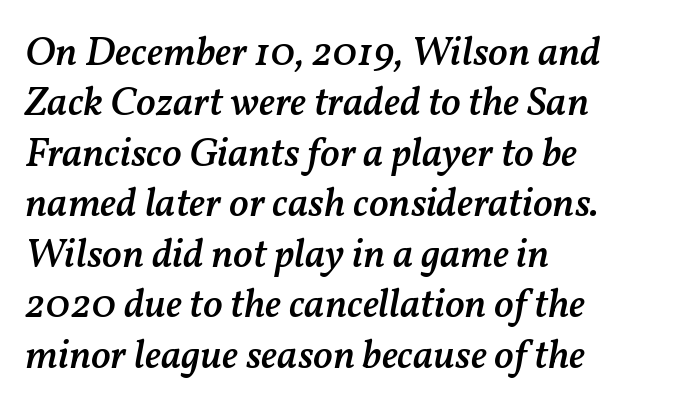
The whole block is typeset with a tilt. Typesetter's note: demi weight, one step under bold. This rendering leaves character spacing at its baseline value. Each row of text sits above clean, open space.
